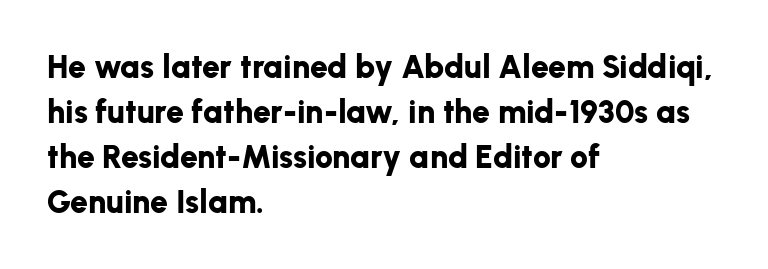
The letters advance in unequal steps, a hallmark of proportional type. In CSS terms this would be text-align: left. Words appear dense and cohesive because spacing is normal. A typesetter would label this face a sans. Descenders hang freely into open space.
